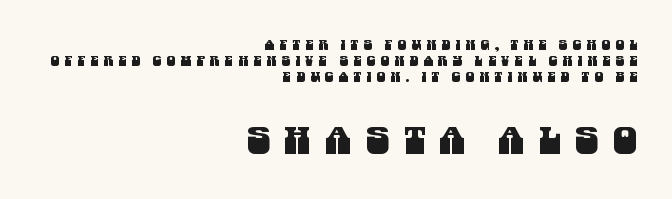
The designer dialed line spacing down below the default. This sample has the flowing, uneven cadence of proportional lettering. The font family rendered here belongs to the sans-serif group. The area under the type is left untouched. A student would notice the bottom passage is typeset larger than what precedes it. The line texture is sparse and dotted thanks to wide tracking.
